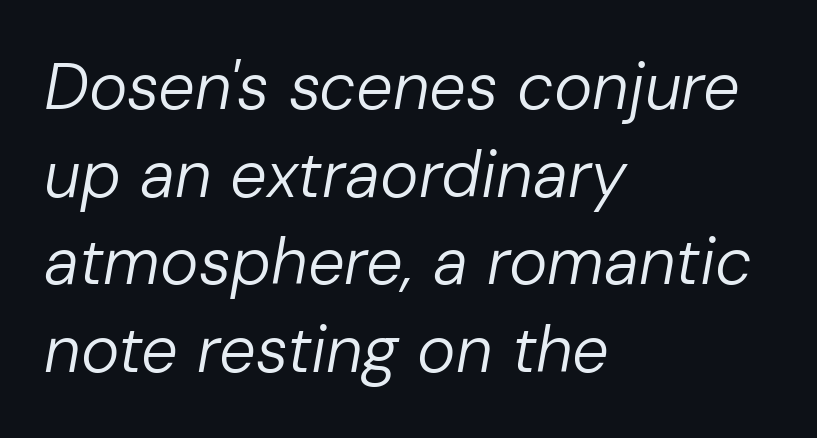
Q: Is the text bold? A: No.
Q: Is the text italic (slanted)? A: Yes, it leans right by about 10 degrees.
Q: Is the text underlined? A: No.
Q: How is the paragraph aligned? A: Left-aligned.
Q: Is the spacing between letters normal or unusually wide? A: Normal.
Q: Is the spacing between lines tight, normal or loose? A: Normal.
Q: Width (condensed, normal, or wide)? A: Normal.
Q: Stroke contrast? A: Low.
Q: x-height? A: Medium.
Q: Monospaced? A: No.
